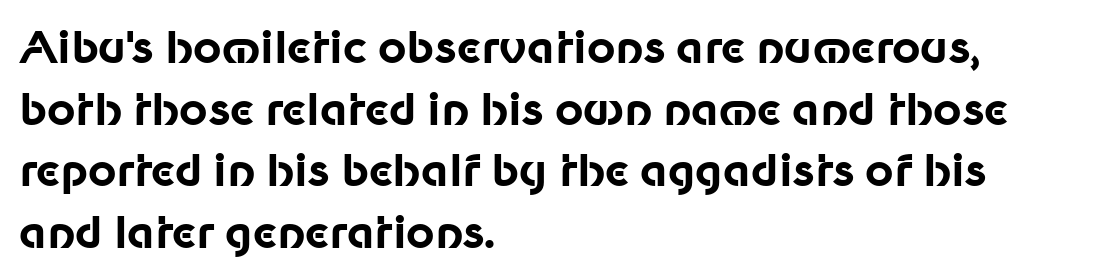
Unlike italic type, these characters show no tilt at all. The space directly below the letters is spotless. Varying glyph widths throughout — classic text-font behaviour. Plenty of ink on the page — the face is bold. The ragged edge is on the right, which tells us the setting is flush left.
